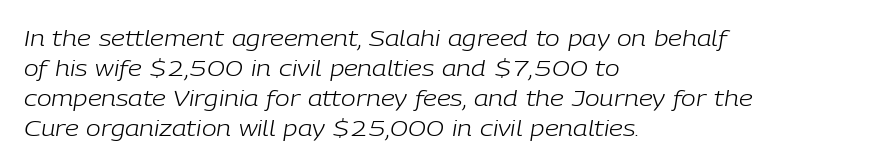
Q: Is the text bold? A: No.
Q: Is the text italic (slanted)? A: Yes, it leans right by about 9 degrees.
Q: Is the text underlined? A: No.
Q: How is the paragraph aligned? A: Left-aligned.
Q: Is the spacing between letters normal or unusually wide? A: Normal.
Q: Is the spacing between lines tight, normal or loose? A: Normal.
